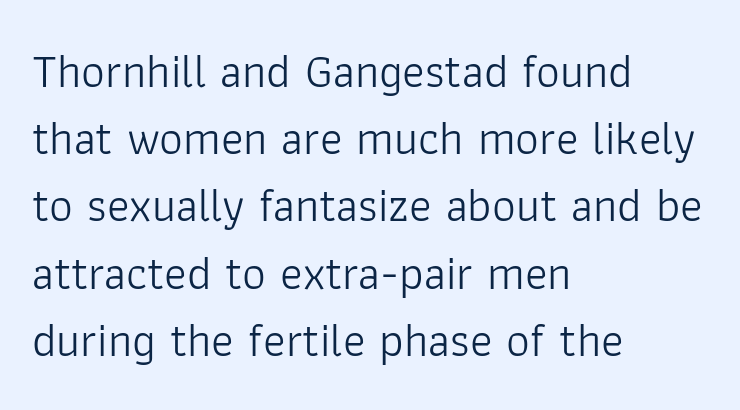
The image shows 47 px light sans-serif type, upright; set left-aligned, normal line spacing (1.43x), normal letter spacing, not underlined; low stroke contrast and a medium x-height.
